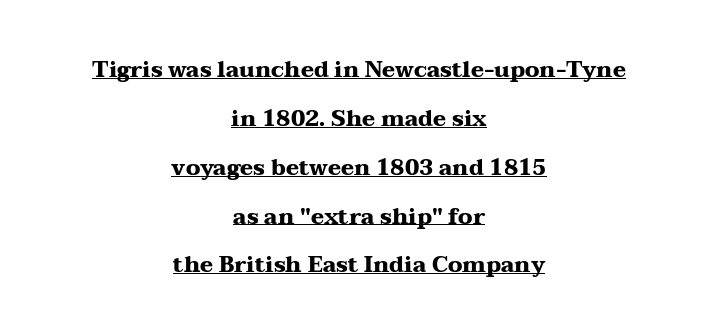
Q: Is the text bold? A: Yes.
Q: Is the text italic (slanted)? A: No, it is upright.
Q: Is the text underlined? A: Yes.
Q: How is the paragraph aligned? A: Centered.
Q: Is the spacing between letters normal or unusually wide? A: Normal.
Q: Is the spacing between lines tight, normal or loose? A: Loose.
